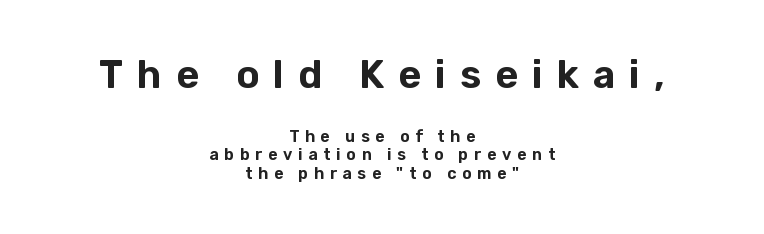
The image shows 39 px sans-serif type, upright; set centered, tight line spacing (1.15x), unusually wide letter spacing (+0.36 em), not underlined; the first (top) block is 2.44x larger; low stroke contrast and a medium x-height.
